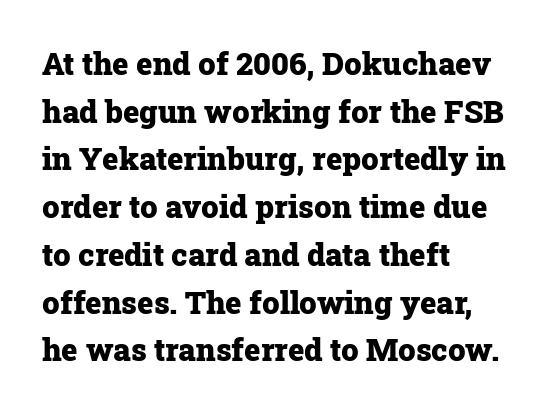
Regarding serifs, this sample has them. Vertically, the passage feels balanced, rows spaced as you'd expect. The text block is weighted toward the left margin, trailing off unevenly rightward. This sample has the flowing, uneven cadence of proportional lettering. Nope, not italic — everything's standing straight. Nothing unusual about the tracking: characters are spaced as the font intends.
